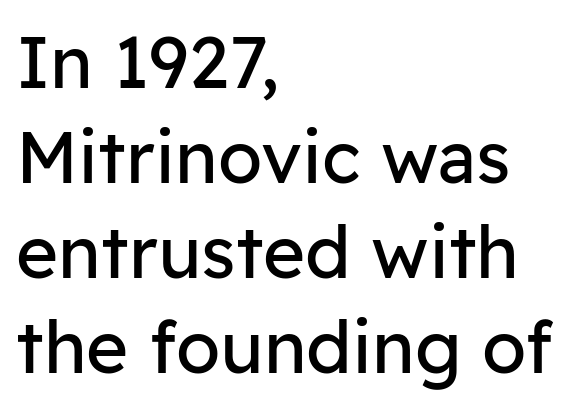
The image shows 72 px regular-weight sans-serif type, upright; set left-aligned, normal line spacing (1.32x), normal letter spacing, not underlined; low stroke contrast and a medium x-height.
